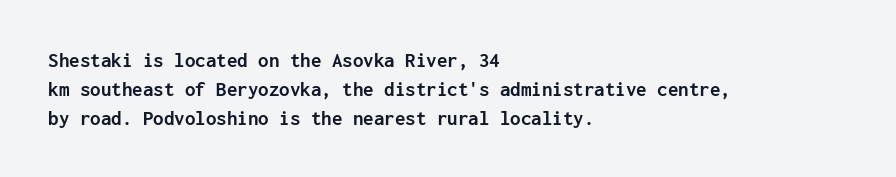
The lines are quadded left. These lines keep a tight, regular rhythm from letter to letter. The gap between lines stays unmarked. It's the straight-up-and-down kind of type. The rendering uses a moderate line-height, typical for paragraphs. Pretty heavy lettering here — definitely bold.
